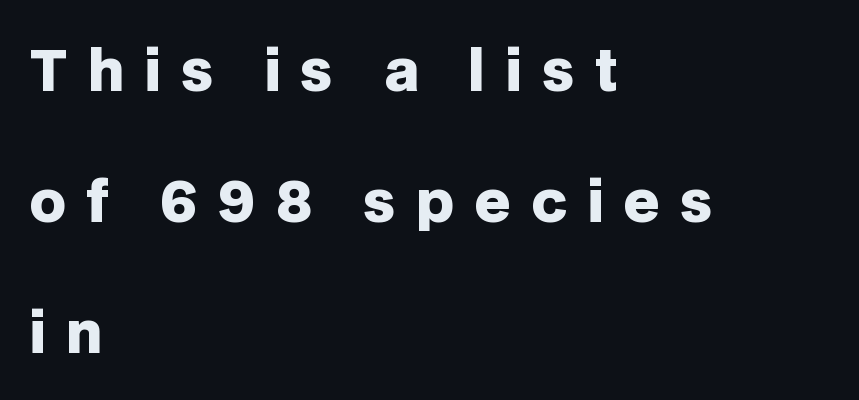
Q: Is the text bold? A: Yes.
Q: Is the text italic (slanted)? A: No, it is upright.
Q: Is the typeface a serif or a sans-serif typeface? A: Sans-serif.
Q: Is the text underlined? A: No.
Q: How is the paragraph aligned? A: Left-aligned.
Q: Is the spacing between letters normal or unusually wide? A: Unusually wide.
Q: Is the spacing between lines tight, normal or loose? A: Loose.
Q: Width (condensed, normal, or wide)? A: Normal.
Q: Stroke contrast? A: Low.
Q: x-height? A: Large.
Q: Monospaced? A: No.
